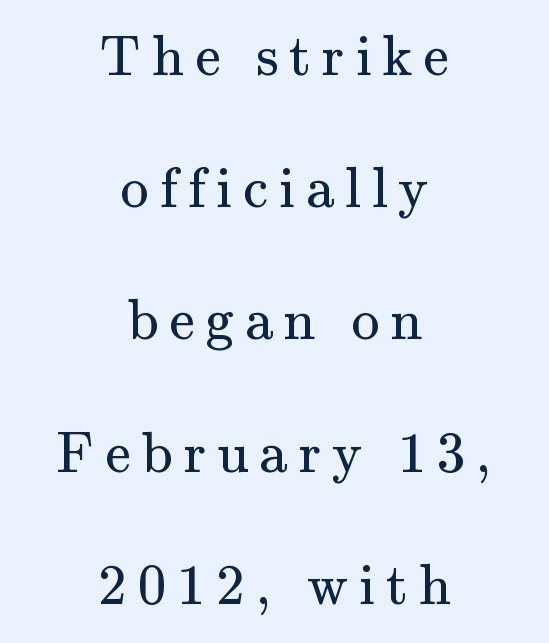
Q: Is the text bold? A: No.
Q: Is the text italic (slanted)? A: No, it is upright.
Q: Is the typeface a serif or a sans-serif typeface? A: Serif.
Q: Is the text underlined? A: No.
Q: How is the paragraph aligned? A: Centered.
Q: Is the spacing between lines tight, normal or loose? A: Loose.
Q: Width (condensed, normal, or wide)? A: Normal.
Q: Stroke contrast? A: Medium.
Q: x-height? A: Small.
Q: Monospaced? A: No.
